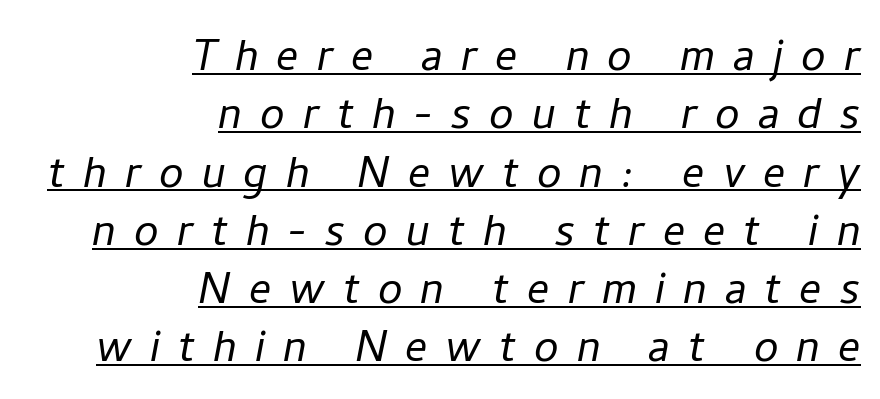
The image shows 55 px light type, italic (leaning right); set right-aligned, tight line spacing (1.06x), unusually wide letter spacing (+0.33 em), underlined; low stroke contrast and a medium x-height.
